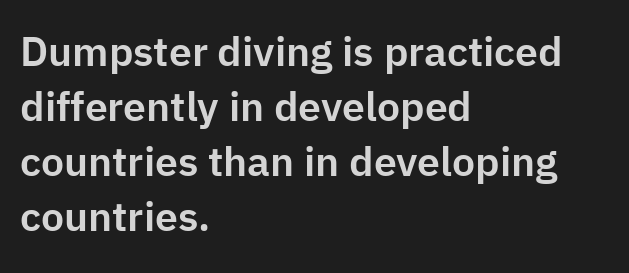
{"serif": "no", "italic": "no", "width": "normal", "stroke_contrast": "low", "x_height": "medium", "monospaced": "no", "underline": "no", "align": "left", "line_spacing": "normal", "line_spacing_ratio": 1.34, "letter_spacing": "normal", "letter_spacing_em": 0.0, "glyph_px": 41}
